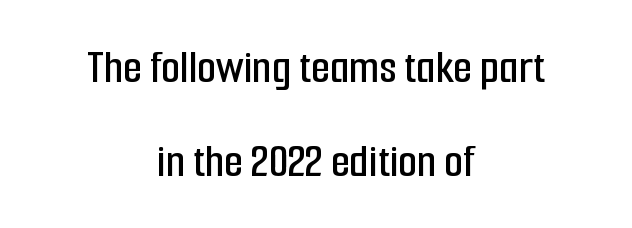
The gap between lines stays unmarked. Compared with typical paragraphs, the rows here are farther apart. Ordinary non-slanted type is in use. The letters advance in unequal steps, a hallmark of proportional type. Unlike a traditional serif, this face leaves its strokes unadorned. The lines are quadded center.
